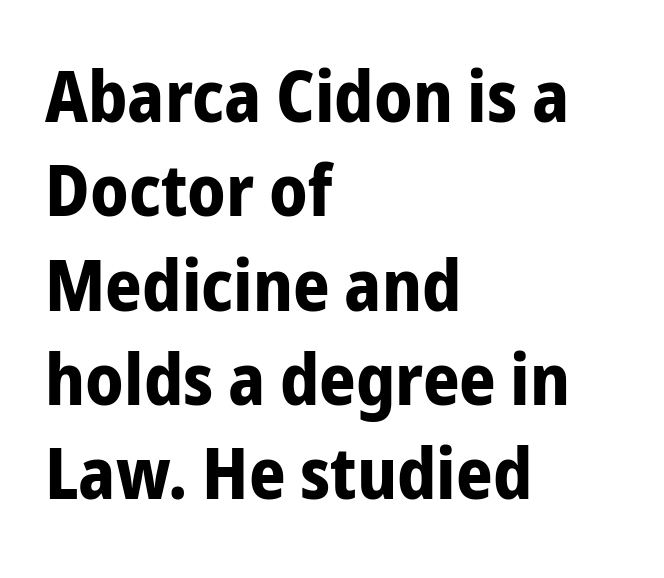
Type without underlining. Vertical spacing — default. In terms of posture, this sample is upright. A typesetter would call this proportional, since set widths differ per character. Does extra space separate the letters? No, they use regular spacing. Heavy-handed strokes throughout: this text is bold.
